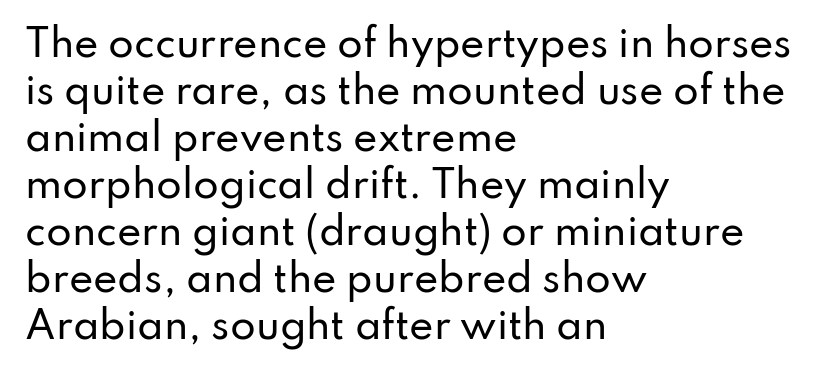
The image shows 37 px sans-serif type, upright; set left-aligned, normal line spacing (1.27x), normal letter spacing, not underlined; low stroke contrast and a small x-height.
